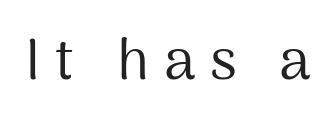
Q: Is the text bold? A: No.
Q: Is the text italic (slanted)? A: No, it is upright.
Q: Is the typeface a serif or a sans-serif typeface? A: Sans-serif.
Q: Is the text underlined? A: No.
Q: Is the spacing between letters normal or unusually wide? A: Unusually wide.
Q: Width (condensed, normal, or wide)? A: Normal.
Q: Stroke contrast? A: Medium.
Q: x-height? A: Medium.
Q: Monospaced? A: No.
